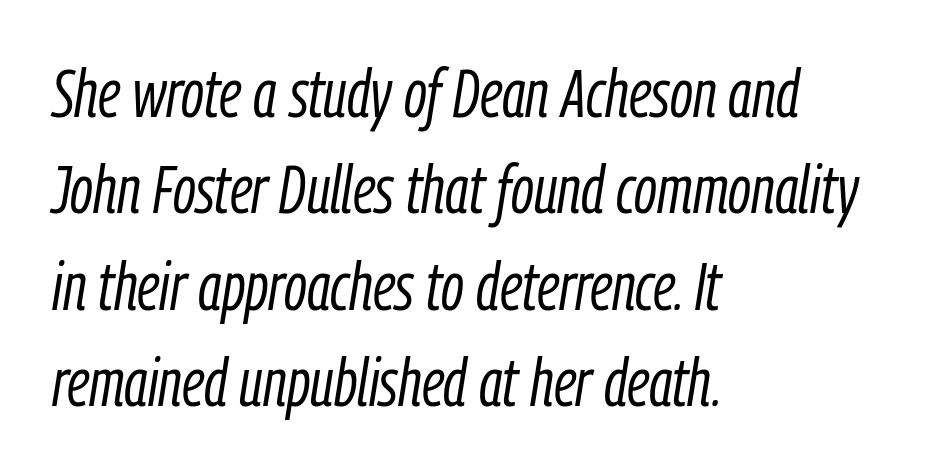
Q: Is the text bold? A: No.
Q: Is the text italic (slanted)? A: Yes, it leans right by about 9 degrees.
Q: Is the text underlined? A: No.
Q: How is the paragraph aligned? A: Left-aligned.
Q: Is the spacing between letters normal or unusually wide? A: Normal.
Q: Is the spacing between lines tight, normal or loose? A: Normal.
Q: Width (condensed, normal, or wide)? A: Condensed.
Q: Stroke contrast? A: Low.
Q: x-height? A: Medium.
Q: Monospaced? A: No.
